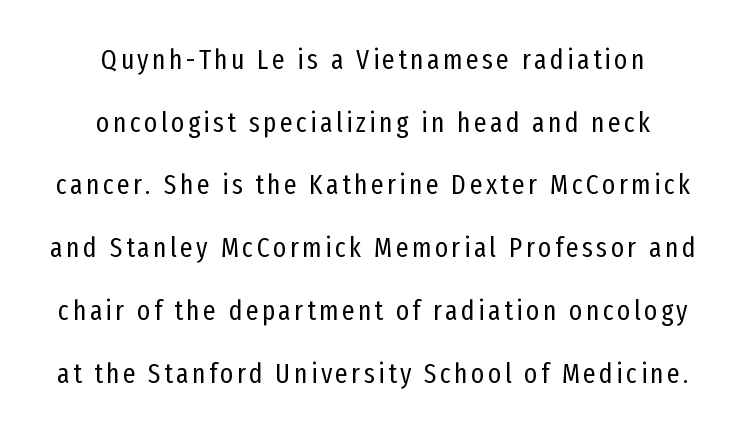
Alignment: centered. Typographically, this falls in the sans-serif category. Decoration check: the copy has no underline. The letters advance in unequal steps, a hallmark of proportional type. Quick note: interline space is abundant. These lines were composed using upright roman letters.
